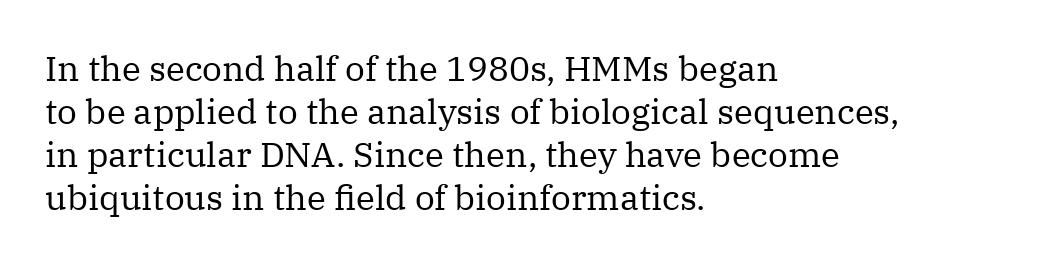
You could not count columns in this text — the font is proportionally spaced. The letters stand straight up with perfectly vertical stems. Inter-character spacing is left at the font's built-in metrics. Descenders are the only things crossing below the line. Line starts are locked; line ends wander. The text was rendered using a seriffed face with decorative stroke endings.
